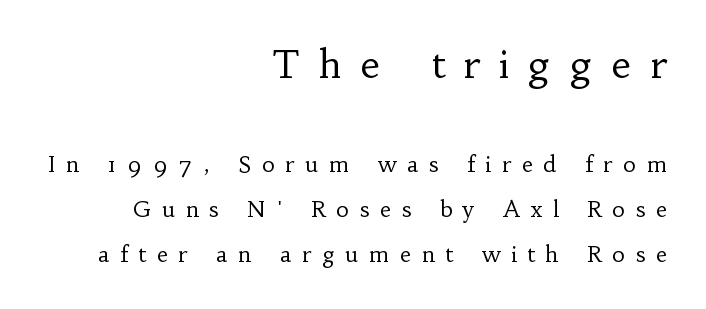
The image shows 39 px regular-weight serif type, upright; set right-aligned, loose line spacing (2.05x), unusually wide letter spacing (+0.49 em), not underlined; the first (top) block is 1.77x larger; low stroke contrast and a small x-height.
